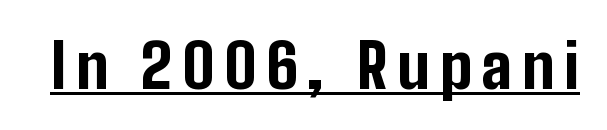
Q: Is the text bold? A: Yes.
Q: Is the text italic (slanted)? A: No, it is upright.
Q: Is the typeface a serif or a sans-serif typeface? A: Sans-serif.
Q: Is the text underlined? A: Yes.
Q: Width (condensed, normal, or wide)? A: Condensed.
Q: Stroke contrast? A: Low.
Q: x-height? A: Medium.
Q: Monospaced? A: No.
